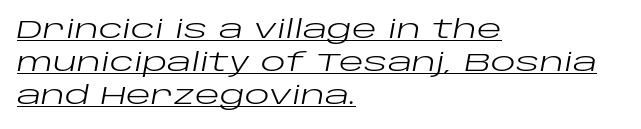
{"italic": "yes", "lean": "right", "slant_degrees": 10, "bold": "no", "underline": "yes", "align": "left", "line_spacing": "normal", "line_spacing_ratio": 1.27, "letter_spacing": "normal", "letter_spacing_em": 0.0, "glyph_px": 26}
